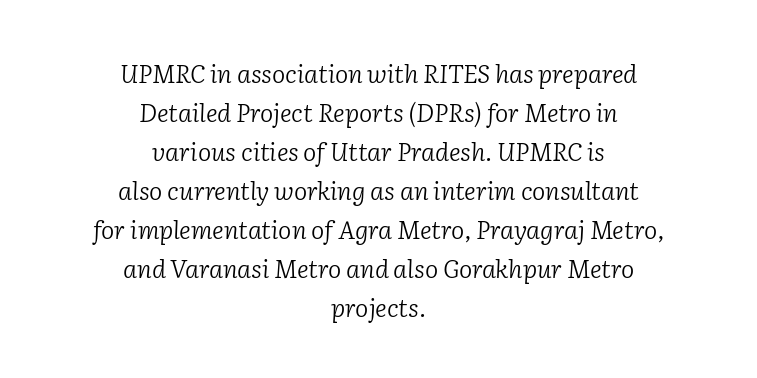
{"italic": "yes", "lean": "right", "slant_degrees": 2, "bold": "no", "underline": "no", "align": "center", "line_spacing": "normal", "line_spacing_ratio": 1.56, "letter_spacing": "normal", "letter_spacing_em": 0.0, "glyph_px": 25}
